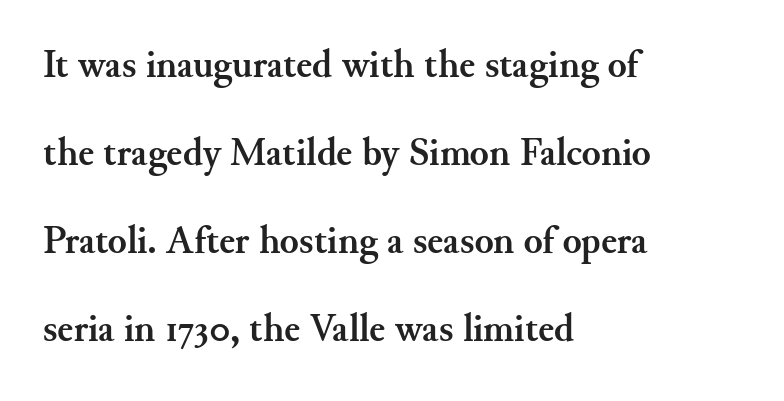
Q: Is the text bold? A: Yes.
Q: Is the text italic (slanted)? A: No, it is upright.
Q: Is the typeface a serif or a sans-serif typeface? A: Serif.
Q: Is the text underlined? A: No.
Q: How is the paragraph aligned? A: Left-aligned.
Q: Is the spacing between letters normal or unusually wide? A: Normal.
Q: Is the spacing between lines tight, normal or loose? A: Loose.
Q: Width (condensed, normal, or wide)? A: Normal.
Q: Stroke contrast? A: Medium.
Q: x-height? A: Small.
Q: Monospaced? A: No.
